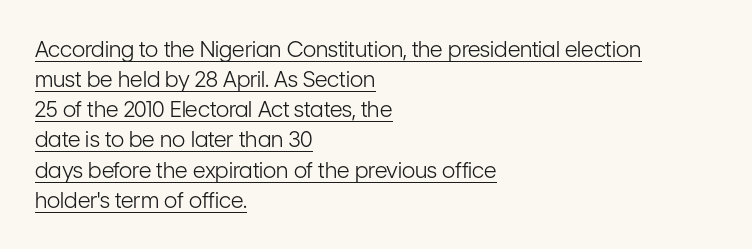
Q: Is the text bold? A: No.
Q: Is the text italic (slanted)? A: No, it is upright.
Q: Is the text underlined? A: Yes.
Q: How is the paragraph aligned? A: Left-aligned.
Q: Is the spacing between letters normal or unusually wide? A: Normal.
Q: Is the spacing between lines tight, normal or loose? A: Normal.
